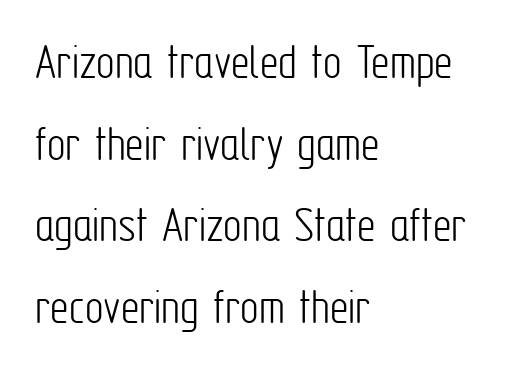
{"serif": "no", "italic": "no", "bold": "no", "weight": "light", "width": "condensed", "stroke_contrast": "low", "x_height": "medium", "monospaced": "no", "underline": "no", "align": "left", "line_spacing": "normal", "line_spacing_ratio": 1.57, "letter_spacing": "normal", "letter_spacing_em": 0.0, "glyph_px": 52}
